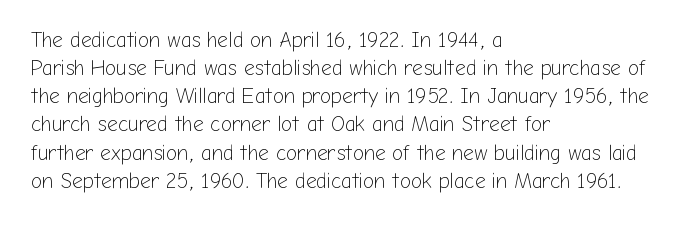
Q: Is the text bold? A: No.
Q: Is the text italic (slanted)? A: No, it is upright.
Q: Is the text underlined? A: No.
Q: How is the paragraph aligned? A: Left-aligned.
Q: Is the spacing between letters normal or unusually wide? A: Normal.
Q: Is the spacing between lines tight, normal or loose? A: Normal.
